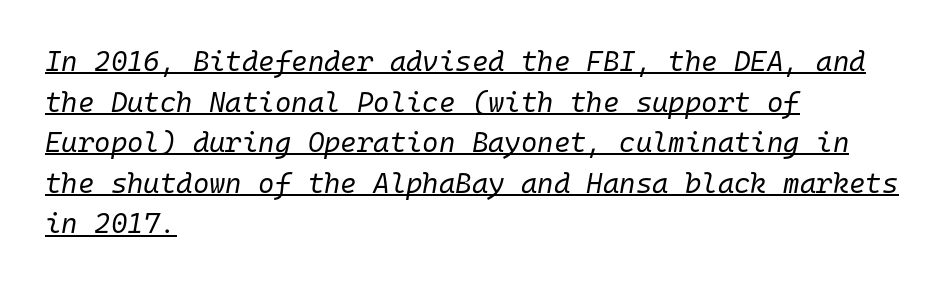
Q: Is the text bold? A: No.
Q: Is the text italic (slanted)? A: Yes, it leans right by about 10 degrees.
Q: Is the text underlined? A: Yes.
Q: How is the paragraph aligned? A: Left-aligned.
Q: Is the spacing between letters normal or unusually wide? A: Normal.
Q: Is the spacing between lines tight, normal or loose? A: Normal.
Q: Width (condensed, normal, or wide)? A: Normal.
Q: Stroke contrast? A: Low.
Q: x-height? A: Medium.
Q: Monospaced? A: Yes.
